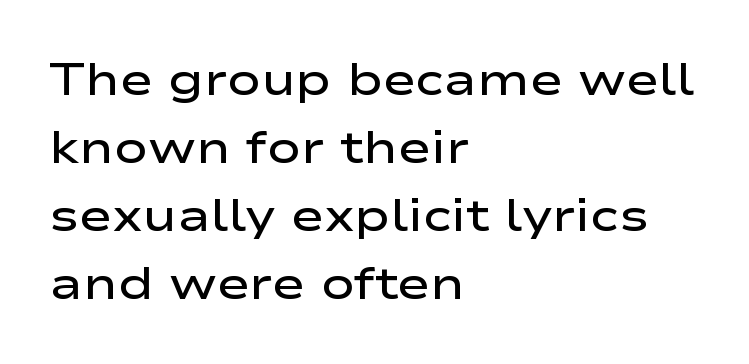
Q: Is the text bold? A: Semi-bold.
Q: Is the text italic (slanted)? A: No, it is upright.
Q: Is the typeface a serif or a sans-serif typeface? A: Sans-serif.
Q: Is the text underlined? A: No.
Q: How is the paragraph aligned? A: Left-aligned.
Q: Is the spacing between letters normal or unusually wide? A: Normal.
Q: Is the spacing between lines tight, normal or loose? A: Normal.
Q: Width (condensed, normal, or wide)? A: Wide.
Q: Stroke contrast? A: Low.
Q: x-height? A: Medium.
Q: Monospaced? A: No.
